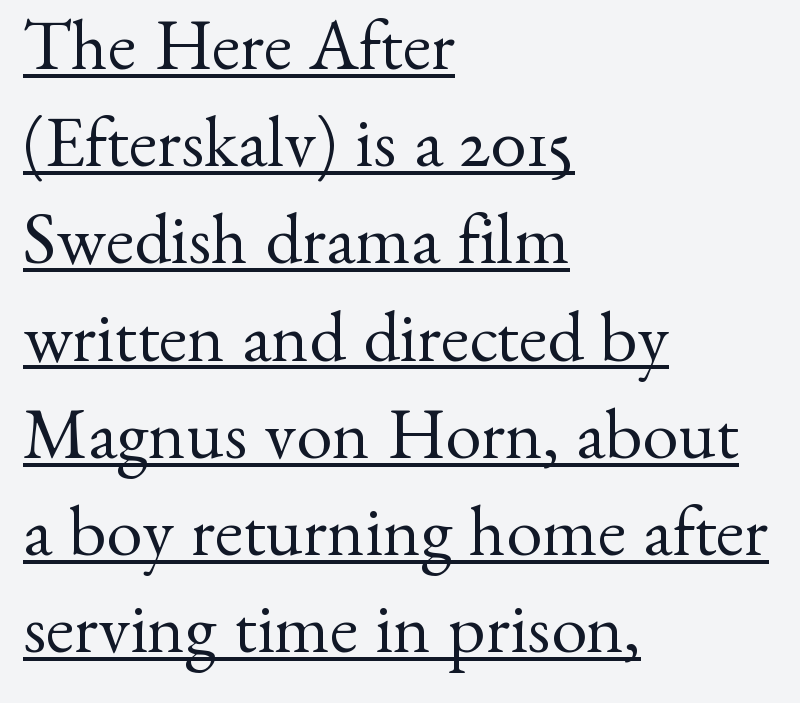
There is no visible air inserted between adjacent glyphs. The characters display serif detailing at their extremities. A baseline rule has been typeset under these characters. Stroke thickness stays within the range of a standard reading face or lighter. Does the lettering tilt? It doesn't — this is upright.
